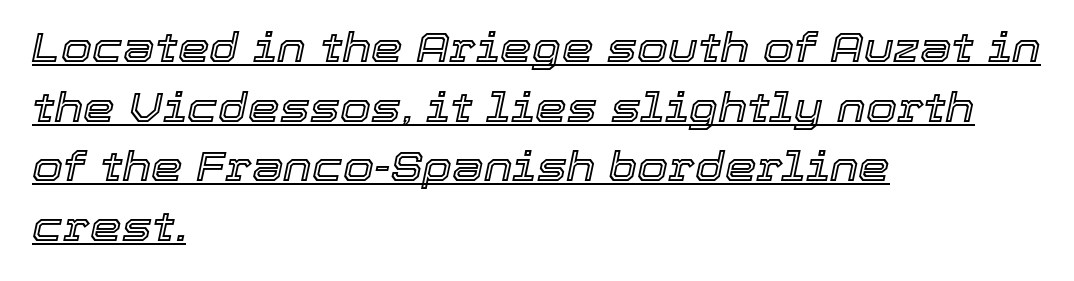
Vertical spacing — default. Like a heading marked for emphasis, these lines bear an underscore. It's the slanting kind of type. Spacing verdict: proportional, widths tailored to each character. The lines are quadded left.
